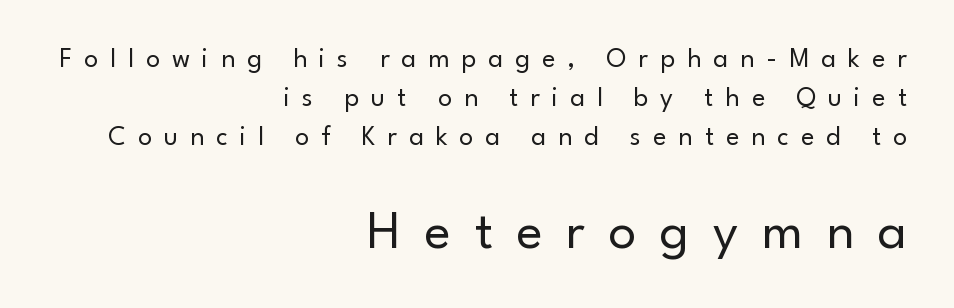
Q: Is the text bold? A: No.
Q: Is the text italic (slanted)? A: No, it is upright.
Q: Is the typeface a serif or a sans-serif typeface? A: Sans-serif.
Q: Is the text underlined? A: No.
Q: How is the paragraph aligned? A: Right-aligned.
Q: Is the spacing between letters normal or unusually wide? A: Unusually wide.
Q: Is the spacing between lines tight, normal or loose? A: Normal.
Q: Which block of text is set in a larger size, the first (top) or the second (bottom)? A: The second (bottom) one.
Q: Width (condensed, normal, or wide)? A: Normal.
Q: Stroke contrast? A: Low.
Q: x-height? A: Small.
Q: Monospaced? A: No.
